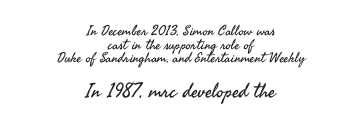
Q: Is the text bold? A: No.
Q: Is the text italic (slanted)? A: Yes.
Q: Is the text underlined? A: No.
Q: How is the paragraph aligned? A: Centered.
Q: Is the spacing between letters normal or unusually wide? A: Normal.
Q: Is the spacing between lines tight, normal or loose? A: Tight.
Q: Which block of text is set in a larger size, the first (top) or the second (bottom)? A: The second (bottom) one.
